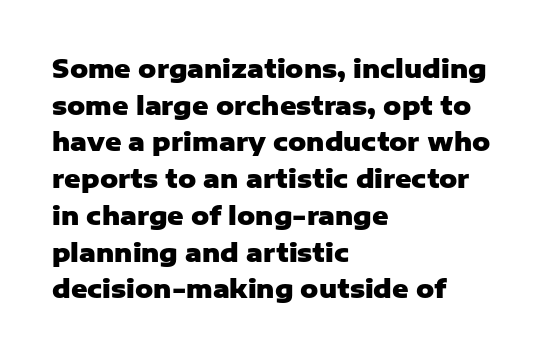
{"italic": "no", "bold": "yes", "underline": "no", "align": "left", "line_spacing": "normal", "line_spacing_ratio": 1.47, "letter_spacing": "normal", "letter_spacing_em": 0.0, "glyph_px": 25}
